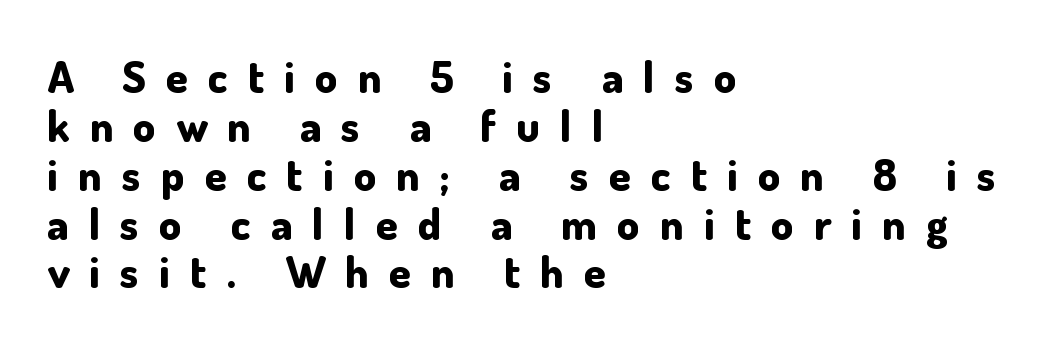
{"serif": "no", "italic": "no", "bold": "yes", "weight": "bold", "width": "normal", "stroke_contrast": "low", "x_height": "small", "monospaced": "no", "underline": "no", "align": "left", "line_spacing": "tight", "line_spacing_ratio": 1.11, "letter_spacing": "wide", "letter_spacing_em": 0.46, "glyph_px": 44}
